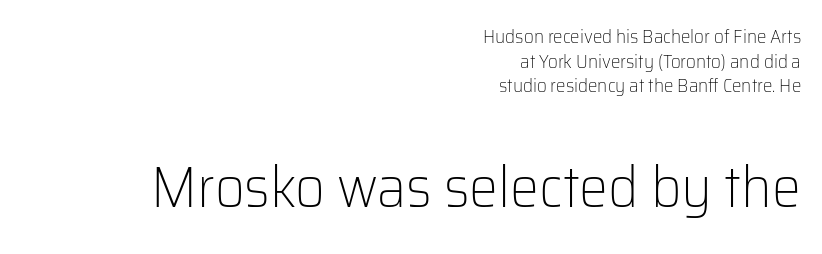
Whoever set this made the second block the dominant, larger element. A typesetter would call this zero additional tracking. The typeface chosen for these lines omits serifs. Baseline-to-baseline distance is the conventional proportion of letter height.
